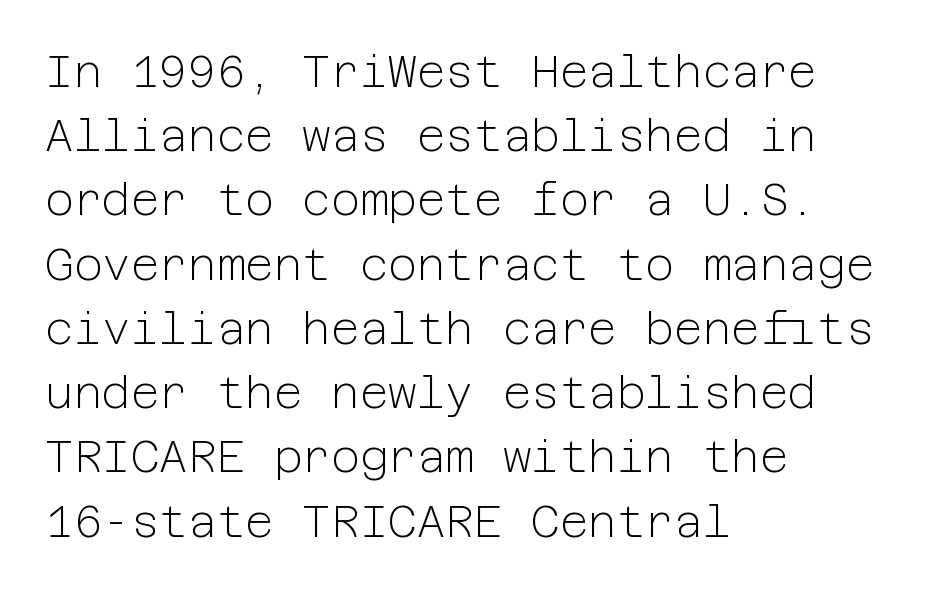
Q: Is the text bold? A: No.
Q: Is the text italic (slanted)? A: No, it is upright.
Q: Is the typeface a serif or a sans-serif typeface? A: Sans-serif.
Q: Is the text underlined? A: No.
Q: How is the paragraph aligned? A: Left-aligned.
Q: Is the spacing between letters normal or unusually wide? A: Normal.
Q: Is the spacing between lines tight, normal or loose? A: Normal.
Q: Width (condensed, normal, or wide)? A: Normal.
Q: Stroke contrast? A: Low.
Q: x-height? A: Medium.
